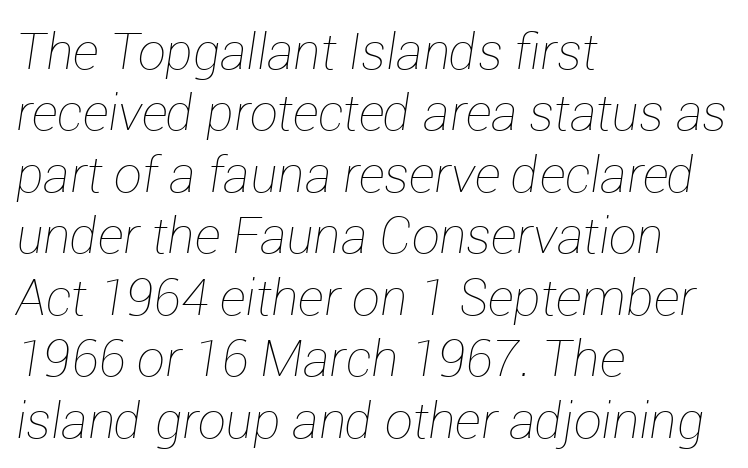
{"italic": "yes", "lean": "right", "slant_degrees": 12, "bold": "no", "weight": "thin", "width": "normal", "stroke_contrast": "low", "x_height": "medium", "monospaced": "no", "underline": "no", "align": "left", "line_spacing_ratio": 1.23, "letter_spacing": "normal", "letter_spacing_em": 0.0, "glyph_px": 50}
